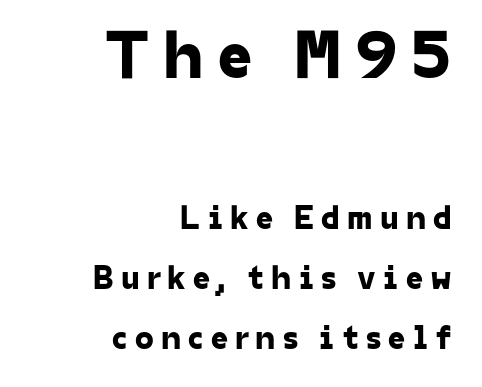
The characters display no serif detailing; their extremities are plain. Inter-character spacing is expanded well beyond the font's built-in metrics. Compare the two chunks: the upper has the greater cap height. The text block is weighted toward the right margin, trailing off unevenly leftward. Bare-footed words on every line. Note the varied advance widths — an 'i' is clearly narrower than an 'm'.
